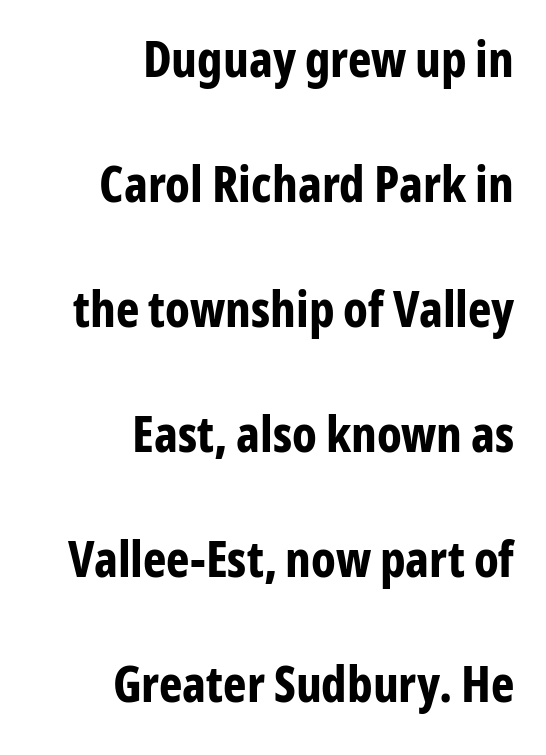
These lines stack with their right ends in a neat column. These lines are rendered in a variable-pitch font. Each glyph is drawn with heavy, bold strokes. Characters remain perfectly vertical along every line. The rendering uses a large line-height, opening up the rows.
